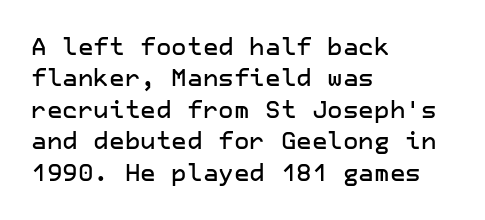
The image shows 24 px text type, upright; set left-aligned, normal line spacing (1.31x), normal letter spacing, not underlined.
